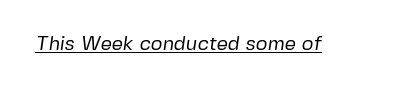
Heaviness? Minimal to ordinary, like unemphasized prose. A typesetter would call this zero additional tracking. Has an underline been added? It has.
